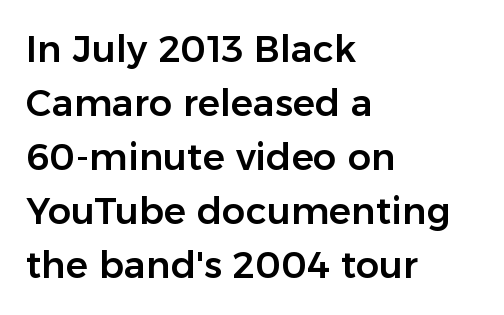
These lines are composed in type without serifs. Decoration check: the copy has no underline. Which margin do the lines hug? The left one — the right edge is uneven. Characters remain perfectly vertical along every line.
